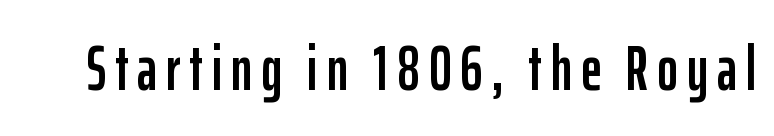
The image shows 63 px condensed sans-serif type, upright; set not underlined; low stroke contrast and a medium x-height.
